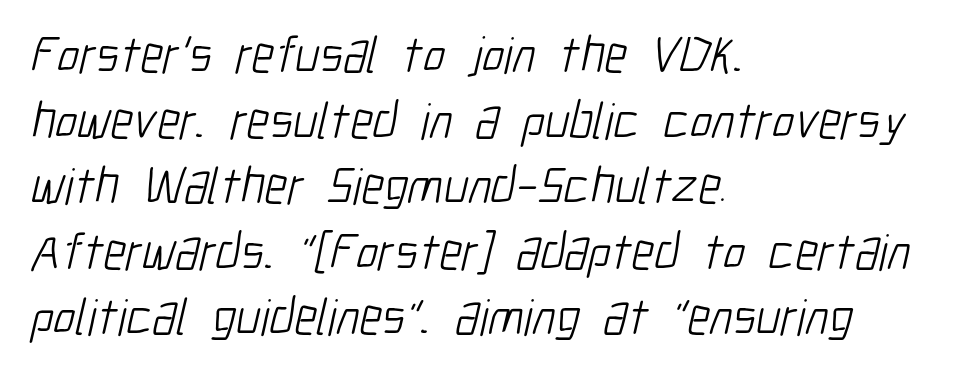
{"serif": "no", "bold": "no", "weight": "light", "width": "condensed", "stroke_contrast": "low", "x_height": "medium", "monospaced": "no", "underline": "no", "align": "left", "line_spacing": "normal", "line_spacing_ratio": 1.26, "letter_spacing": "normal", "letter_spacing_em": 0.0, "glyph_px": 52}
